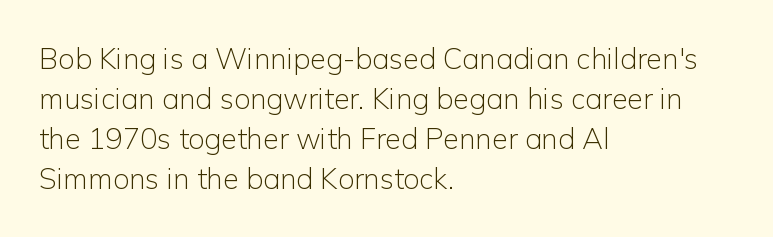
Q: Is the text bold? A: No.
Q: Is the text italic (slanted)? A: No, it is upright.
Q: Is the typeface a serif or a sans-serif typeface? A: Sans-serif.
Q: Is the text underlined? A: No.
Q: How is the paragraph aligned? A: Left-aligned.
Q: Is the spacing between letters normal or unusually wide? A: Normal.
Q: Is the spacing between lines tight, normal or loose? A: Normal.
Q: Width (condensed, normal, or wide)? A: Normal.
Q: Stroke contrast? A: Low.
Q: x-height? A: Medium.
Q: Monospaced? A: No.
